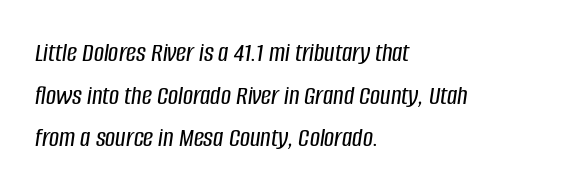
Q: Is the text italic (slanted)? A: Yes, it leans right by about 8 degrees.
Q: Is the text underlined? A: No.
Q: How is the paragraph aligned? A: Left-aligned.
Q: Is the spacing between letters normal or unusually wide? A: Normal.
Q: Is the spacing between lines tight, normal or loose? A: Normal.
Q: Width (condensed, normal, or wide)? A: Condensed.
Q: Stroke contrast? A: Low.
Q: x-height? A: Large.
Q: Monospaced? A: No.
